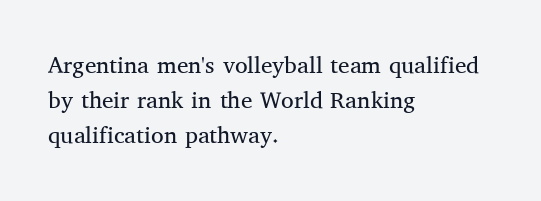
The image shows 23 px text type, upright; set left-aligned, normal line spacing (1.52x), normal letter spacing, not underlined.
